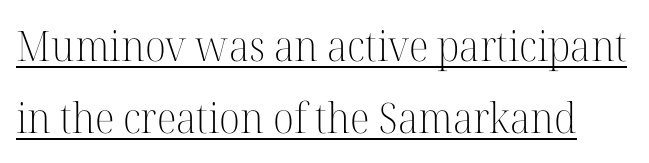
{"serif": "yes", "italic": "no", "bold": "no", "weight": "light", "width": "normal", "stroke_contrast": "high", "x_height": "medium", "monospaced": "no", "underline": "yes", "line_spacing_ratio": 1.72, "letter_spacing": "normal", "letter_spacing_em": 0.0, "glyph_px": 42}
